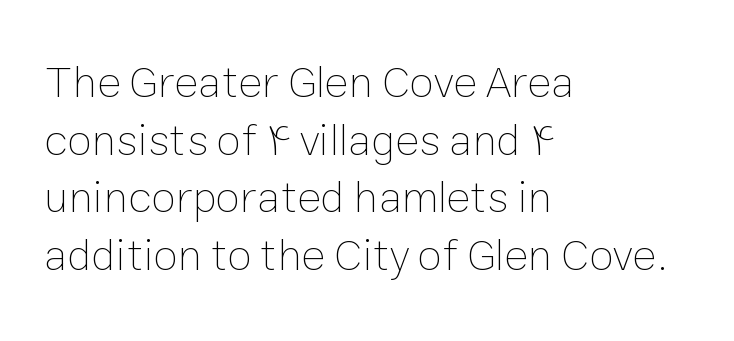
{"italic": "no", "bold": "no", "weight": "thin", "width": "normal", "stroke_contrast": "low", "x_height": "medium", "monospaced": "no", "underline": "no", "align": "left", "line_spacing": "normal", "line_spacing_ratio": 1.28, "letter_spacing": "normal", "letter_spacing_em": 0.0, "glyph_px": 45}
